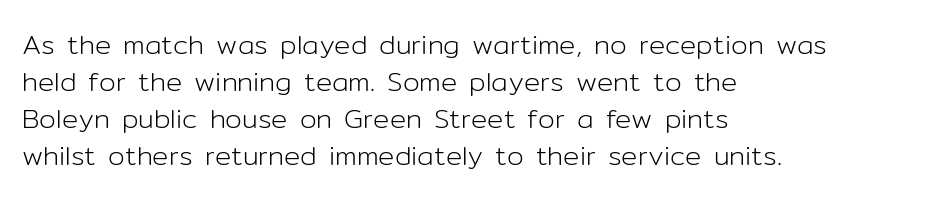
{"italic": "no", "bold": "no", "underline": "no", "align": "left", "line_spacing": "normal", "line_spacing_ratio": 1.37, "letter_spacing": "normal", "letter_spacing_em": 0.0, "glyph_px": 27}
